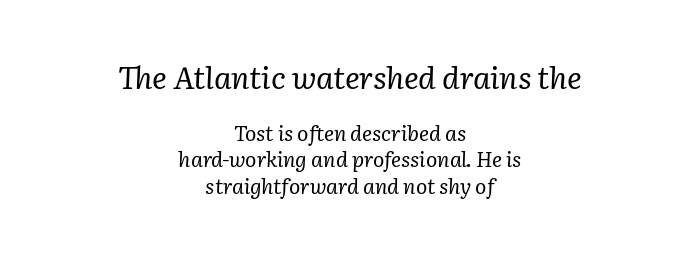
{"serif": "yes", "italic": "yes", "lean": "right", "slant_degrees": 2, "bold": "no", "weight": "regular", "width": "normal", "stroke_contrast": "low", "x_height": "medium", "monospaced": "no", "underline": "no", "align": "center", "line_spacing": "normal", "line_spacing_ratio": 1.26, "letter_spacing": "normal", "letter_spacing_em": 0.0, "larger_block": "first", "size_ratio": 1.48, "glyph_px": 31}
